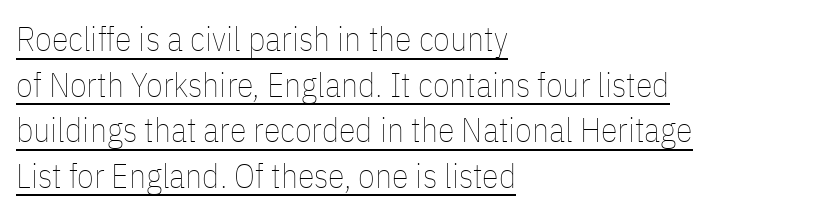
The image shows 34 px thin, condensed type, upright; set left-aligned, normal line spacing (1.34x), normal letter spacing, underlined; low stroke contrast and a medium x-height.
